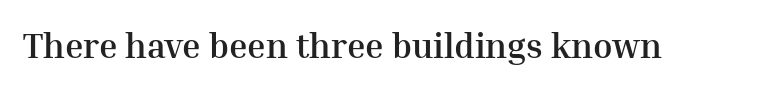
{"serif": "yes", "italic": "no", "bold": "yes", "weight": "semibold", "width": "normal", "stroke_contrast": "medium", "x_height": "medium", "monospaced": "no", "underline": "no", "letter_spacing": "normal", "letter_spacing_em": 0.0, "glyph_px": 35}
